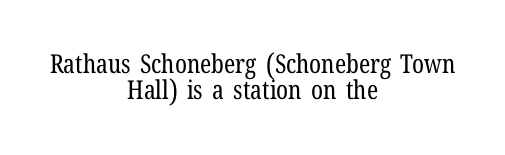
Q: Is the text bold? A: No.
Q: Is the text italic (slanted)? A: No, it is upright.
Q: Is the text underlined? A: No.
Q: How is the paragraph aligned? A: Centered.
Q: Is the spacing between letters normal or unusually wide? A: Normal.
Q: Is the spacing between lines tight, normal or loose? A: Tight.
